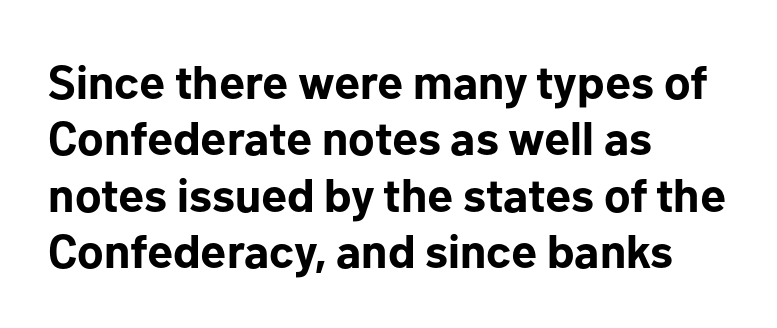
Think of a printed novel: that variable character pitch is what you see here. Characters follow at the spacing the type designer built in. Underline: absent. Weight: bold.
